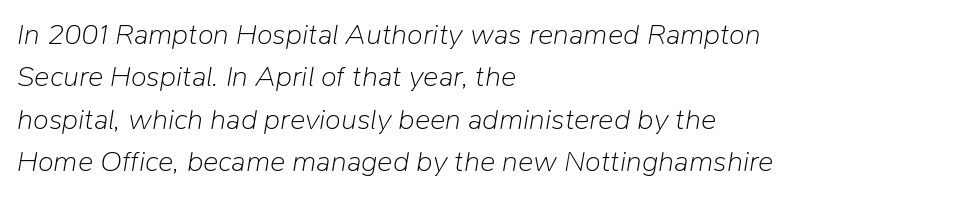
Q: Is the text bold? A: No.
Q: Is the text italic (slanted)? A: Yes, it leans right by about 9 degrees.
Q: Is the text underlined? A: No.
Q: How is the paragraph aligned? A: Left-aligned.
Q: Is the spacing between letters normal or unusually wide? A: Normal.
Q: Is the spacing between lines tight, normal or loose? A: Normal.
Q: Width (condensed, normal, or wide)? A: Normal.
Q: Stroke contrast? A: Low.
Q: x-height? A: Medium.
Q: Monospaced? A: No.
